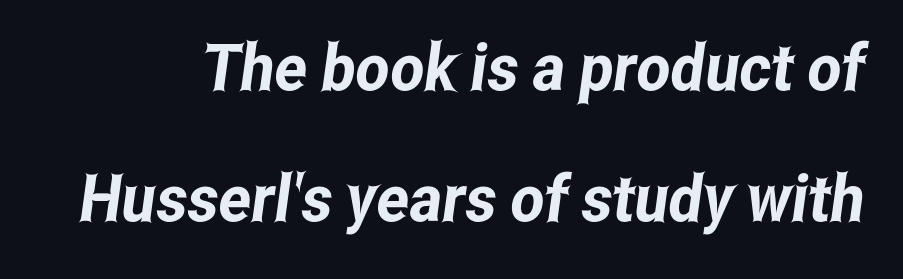
{"serif": "no", "width": "condensed", "stroke_contrast": "low", "x_height": "medium", "monospaced": "no", "underline": "no", "line_spacing": "loose", "line_spacing_ratio": 2.01, "letter_spacing": "normal", "letter_spacing_em": 0.0, "glyph_px": 65}
